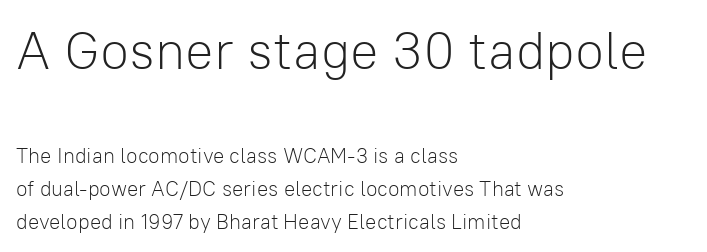
The image shows 53 px light sans-serif type, upright; set left-aligned, normal line spacing (1.58x), normal letter spacing, not underlined; the first (top) block is 2.52x larger; low stroke contrast and a medium x-height.
